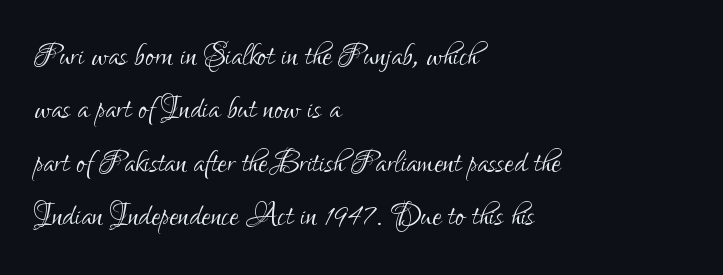
{"serif": "no", "bold": "no", "weight": "light", "width": "condensed", "stroke_contrast": "low", "x_height": "small", "monospaced": "no", "underline": "no", "align": "left", "line_spacing": "normal", "line_spacing_ratio": 1.3, "letter_spacing": "normal", "letter_spacing_em": 0.0, "glyph_px": 41}
